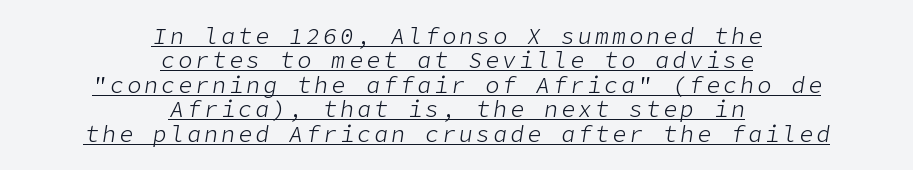
Q: Is the text bold? A: No.
Q: Is the text italic (slanted)? A: Yes, it leans right by about 9 degrees.
Q: Is the text underlined? A: Yes.
Q: How is the paragraph aligned? A: Centered.
Q: Is the spacing between lines tight, normal or loose? A: Tight.
